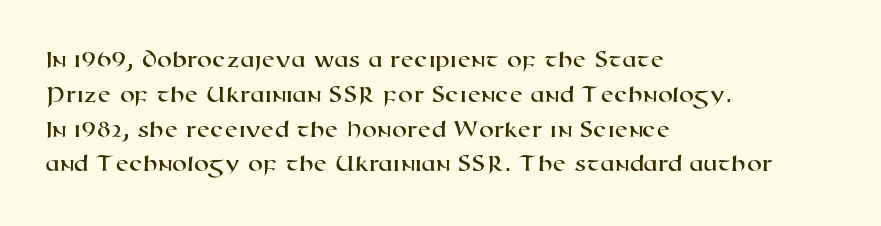
The image shows 24 px text type; set left-aligned, normal line spacing (1.45x), normal letter spacing, not underlined.
